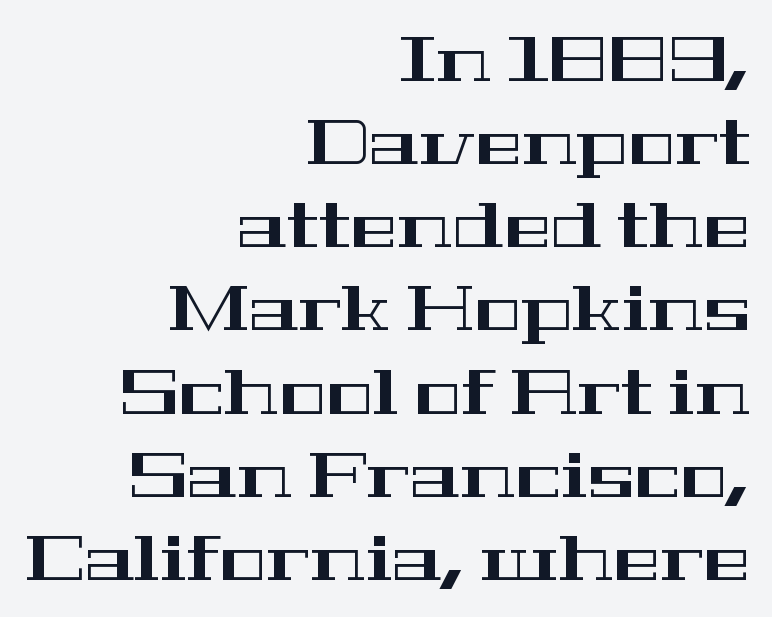
Words float on clear page, feet unadorned. Here the glyphs are tracked normally, forming tight word shapes. Proportional: the letters do not fall into vertical columns. Every stem runs plumb, perpendicular to the baseline. Horizontal bands of white between lines are of average thickness. One-word summary of the alignment: right.
